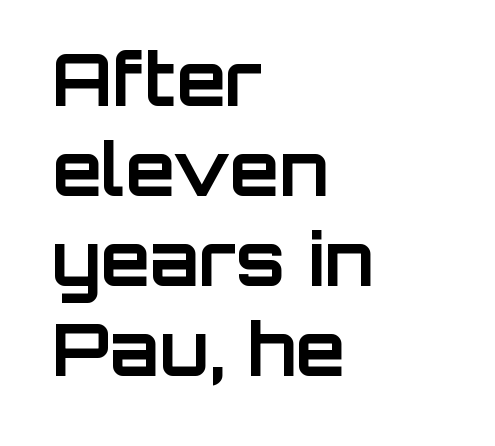
Q: Is the text bold? A: Yes.
Q: Is the text italic (slanted)? A: No, it is upright.
Q: Is the typeface a serif or a sans-serif typeface? A: Sans-serif.
Q: Is the text underlined? A: No.
Q: How is the paragraph aligned? A: Left-aligned.
Q: Is the spacing between letters normal or unusually wide? A: Normal.
Q: Is the spacing between lines tight, normal or loose? A: Normal.
Q: Width (condensed, normal, or wide)? A: Normal.
Q: Stroke contrast? A: Low.
Q: x-height? A: Large.
Q: Monospaced? A: No.
